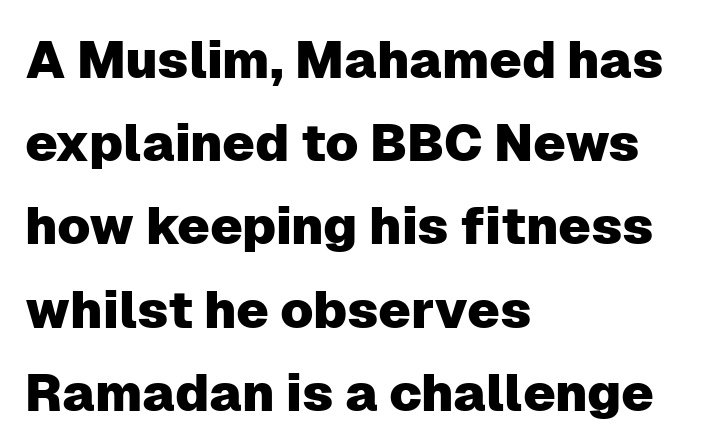
Line starts are locked; line ends wander. The gaps between neighbouring characters are ordinary and unremarkable. The gap between lines stays unmarked. Is this a fixed-width face? No — the glyphs have proportional, varying widths.
